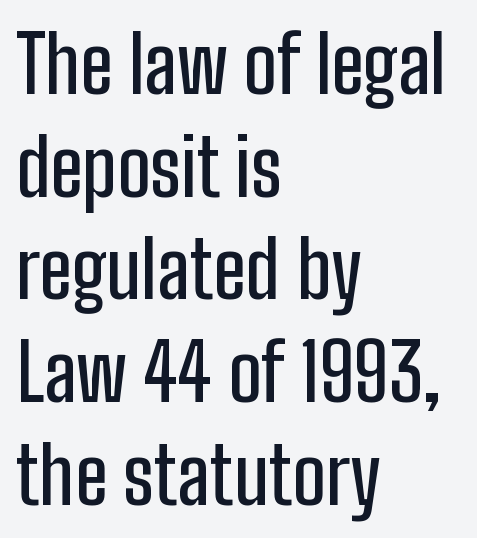
The rag falls on the right side of this text block. The passage shown is typed in a proportional face where columns would drift. Regular leading. The horizontal fit of the characters is conventional and even. A roman cut, with each character standing at attention.
